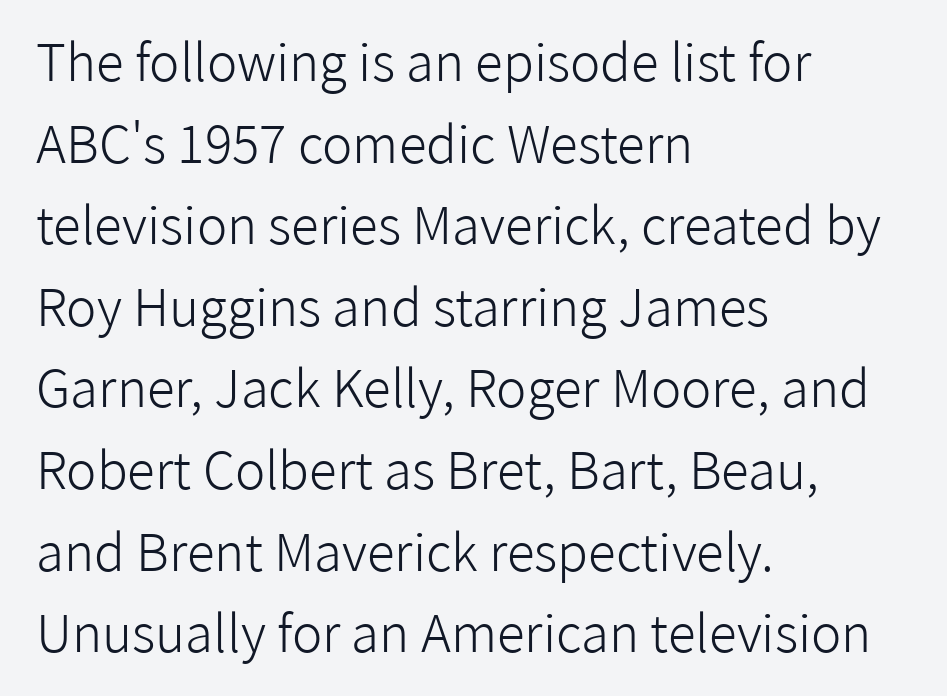
{"serif": "no", "italic": "no", "bold": "no", "weight": "light", "width": "normal", "stroke_contrast": "low", "x_height": "medium", "monospaced": "no", "underline": "no", "align": "left", "line_spacing": "normal", "line_spacing_ratio": 1.6, "letter_spacing": "normal", "letter_spacing_em": 0.0, "glyph_px": 51}
